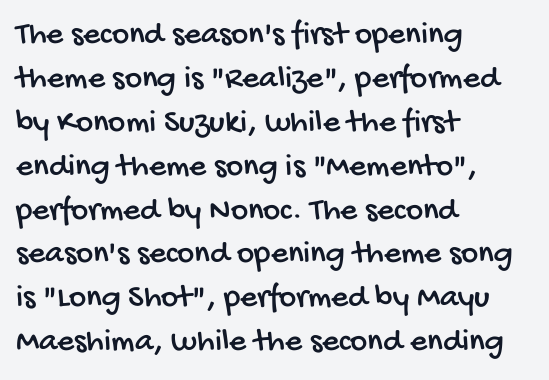
Q: Is the typeface a serif or a sans-serif typeface? A: Sans-serif.
Q: Is the text underlined? A: No.
Q: How is the paragraph aligned? A: Left-aligned.
Q: Is the spacing between letters normal or unusually wide? A: Normal.
Q: Is the spacing between lines tight, normal or loose? A: Normal.
Q: Width (condensed, normal, or wide)? A: Condensed.
Q: Stroke contrast? A: Low.
Q: x-height? A: Large.
Q: Monospaced? A: No.
